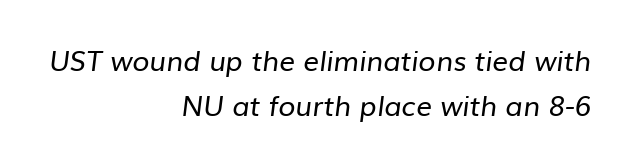
Leading matches the norm, producing a regular column. A sans-serif font was chosen for this passage. Character widths vary here, with narrow letters taking less room than wide ones. Teacher's note: observe the even right margin — that is flush-right alignment. Check under the words: just untouched page.
